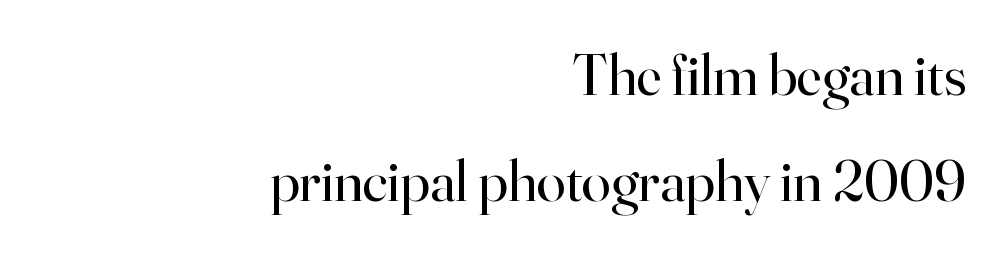
The image shows 59 px regular-weight serif type, upright; set right-aligned, line spacing 1.79x, normal letter spacing, not underlined; high stroke contrast and a small x-height.
